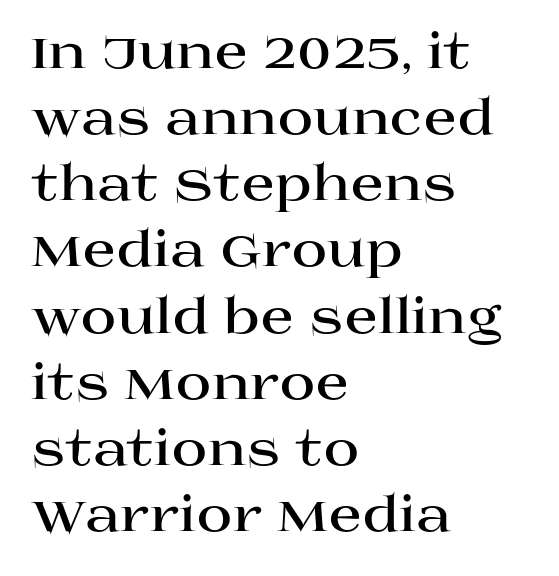
The image shows 49 px bold, wide serif type, upright; set left-aligned, normal line spacing (1.35x), normal letter spacing, not underlined; high stroke contrast and a large x-height.
